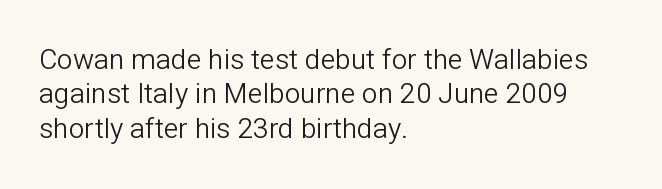
Tracking here is standard; glyphs follow each other at the usual distance. Spacing verdict: proportional, widths tailored to each character. Type style note: lacks serifs. Does the copy run flush right? No — it runs flush left.
